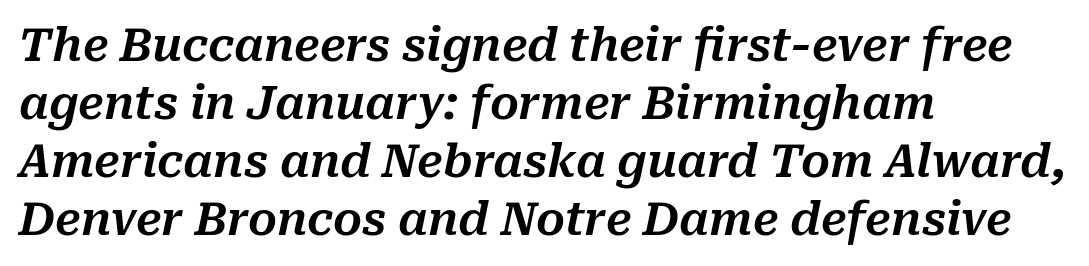
Look at the tracking — it's just the regular setting, nothing added. Is this a fixed-width face? No — the glyphs have proportional, varying widths. A normal amount of white space separates one row of letters from the next. The area under the type is left untouched. Observe the lean: these are italic letterforms.
